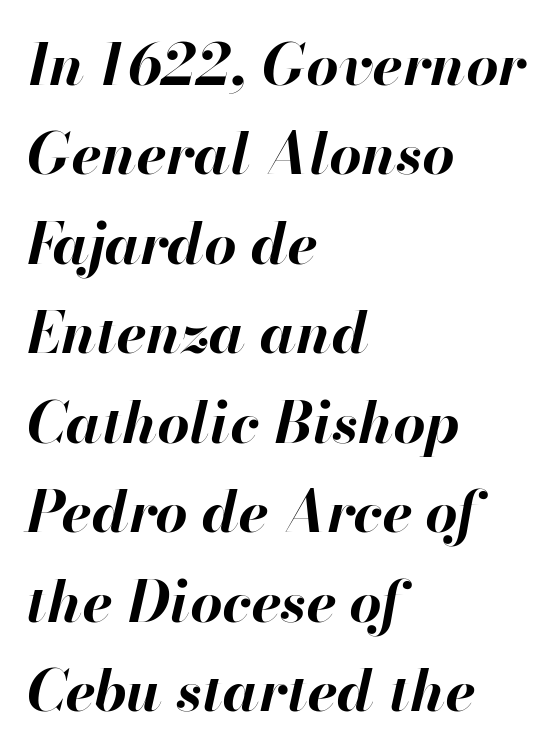
Q: Is the text bold? A: Yes.
Q: Is the text italic (slanted)? A: Yes, it leans right by about 13 degrees.
Q: Is the text underlined? A: No.
Q: How is the paragraph aligned? A: Left-aligned.
Q: Is the spacing between letters normal or unusually wide? A: Normal.
Q: Is the spacing between lines tight, normal or loose? A: Normal.
Q: Width (condensed, normal, or wide)? A: Normal.
Q: Stroke contrast? A: High.
Q: x-height? A: Small.
Q: Monospaced? A: No.
